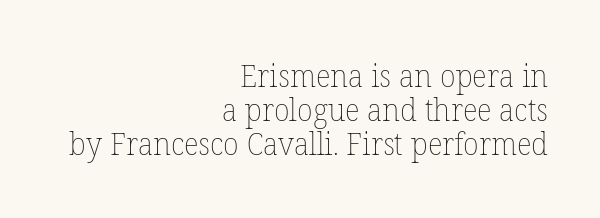
Q: Is the text bold? A: No.
Q: Is the text italic (slanted)? A: No, it is upright.
Q: Is the text underlined? A: No.
Q: How is the paragraph aligned? A: Right-aligned.
Q: Is the spacing between letters normal or unusually wide? A: Normal.
Q: Is the spacing between lines tight, normal or loose? A: Tight.
Q: Width (condensed, normal, or wide)? A: Normal.
Q: Stroke contrast? A: Low.
Q: x-height? A: Medium.
Q: Monospaced? A: No.
